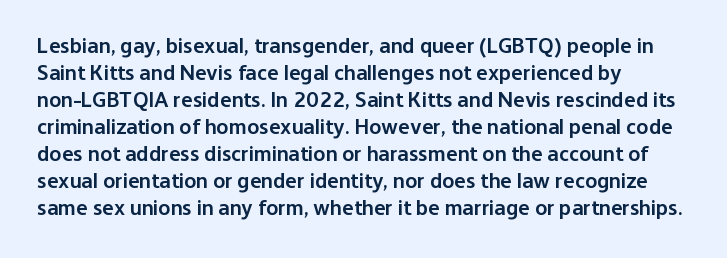
The gap between lines stays unmarked. Casual observation: everything's shoved over to the left. The glyphs have the mass of a demibold cut, below bold. The lettering stays uniformly vertical, giving the passage a roman look. Honestly, the letter spacing is just normal — you wouldn't notice it.
